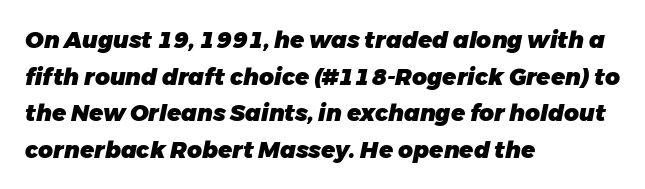
The image shows 23 px bold type, italic (leaning right); set left-aligned, normal line spacing (1.59x), normal letter spacing, not underlined.
